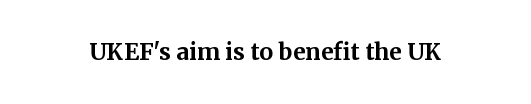
Q: Is the text bold? A: Yes.
Q: Is the text italic (slanted)? A: No, it is upright.
Q: Is the text underlined? A: No.
Q: Is the spacing between letters normal or unusually wide? A: Normal.
